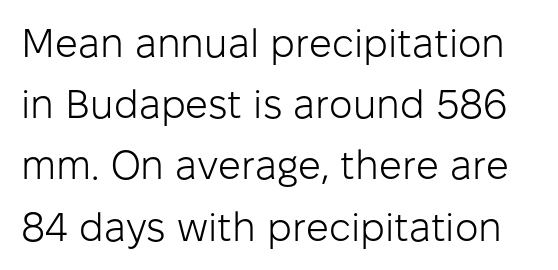
Q: Is the text bold? A: No.
Q: Is the text italic (slanted)? A: No, it is upright.
Q: Is the typeface a serif or a sans-serif typeface? A: Sans-serif.
Q: Is the text underlined? A: No.
Q: Is the spacing between letters normal or unusually wide? A: Normal.
Q: Is the spacing between lines tight, normal or loose? A: Normal.
Q: Width (condensed, normal, or wide)? A: Normal.
Q: Stroke contrast? A: Low.
Q: x-height? A: Medium.
Q: Monospaced? A: No.
